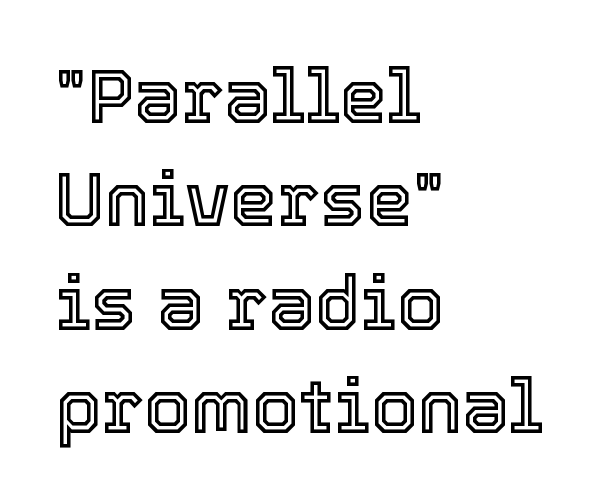
The image shows 75 px text type, upright; set left-aligned, normal line spacing (1.38x), normal letter spacing, not underlined; a medium x-height.
